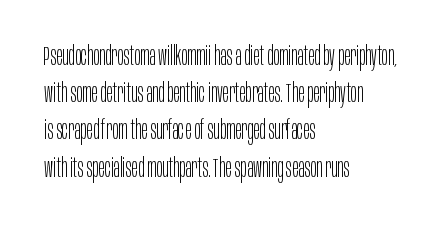
The rendering anchors every line to the left-hand side. A clean baseline with only descenders dipping below it. No chunkiness to these letters — they're not bold. Leading matches the norm, producing a regular column. Ascenders rise straight up at ninety degrees. Nobody touched the tracking dial on this one.
